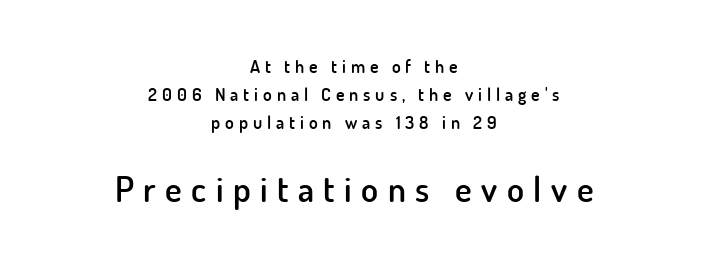
You could only call the tracking loose — the letters float apart. Check where the strokes stop: nothing finishes them off — pure sans. The block of text has a typical density, with ordinary space between rows. Only glyphs here, with clear space below each row. Small over large — that's the arrangement of the two blocks here.
